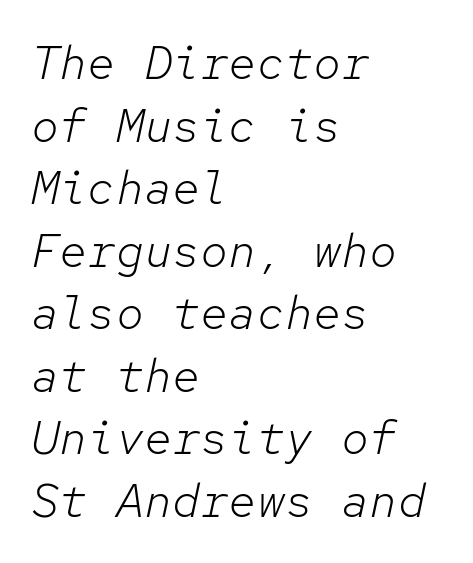
The image shows 47 px light type, italic (leaning right), monospaced; set left-aligned, normal line spacing (1.33x), normal letter spacing, not underlined; low stroke contrast and a medium x-height.
